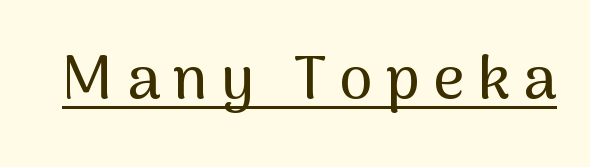
Q: Is the text italic (slanted)? A: No, it is upright.
Q: Is the typeface a serif or a sans-serif typeface? A: Sans-serif.
Q: Is the text underlined? A: Yes.
Q: Is the spacing between letters normal or unusually wide? A: Unusually wide.
Q: Width (condensed, normal, or wide)? A: Normal.
Q: Stroke contrast? A: Medium.
Q: x-height? A: Medium.
Q: Monospaced? A: No.
